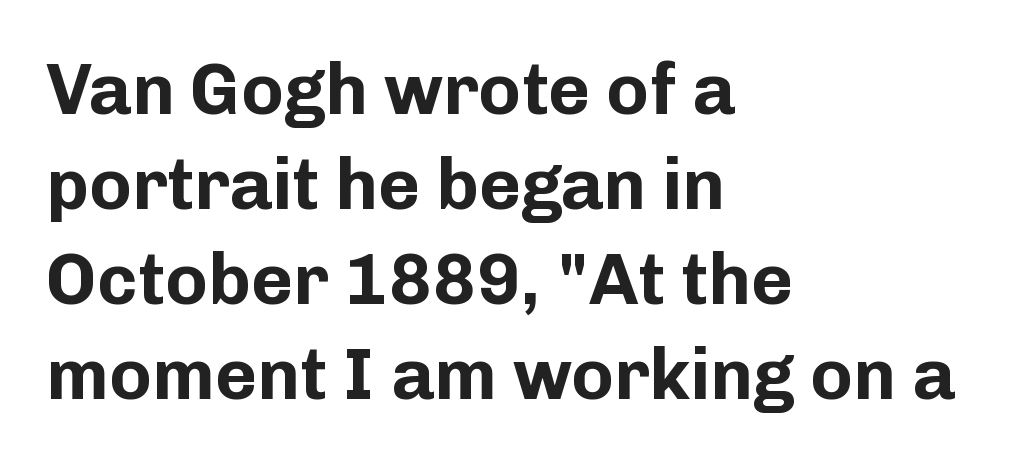
The image shows 72 px bold sans-serif type, upright; set left-aligned, normal line spacing (1.32x), normal letter spacing, not underlined; low stroke contrast and a medium x-height.
